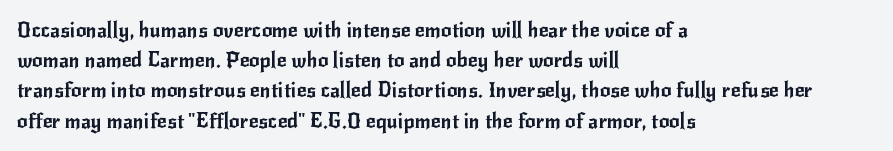
Q: Is the text italic (slanted)? A: No, it is upright.
Q: Is the text underlined? A: No.
Q: How is the paragraph aligned? A: Left-aligned.
Q: Is the spacing between letters normal or unusually wide? A: Normal.
Q: Is the spacing between lines tight, normal or loose? A: Normal.
